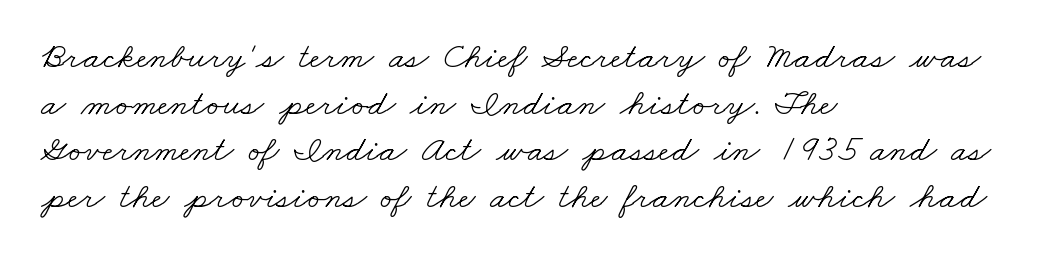
The image shows 37 px light, wide serif type; set left-aligned, normal line spacing (1.26x), normal letter spacing, not underlined; low stroke contrast and a small x-height.
